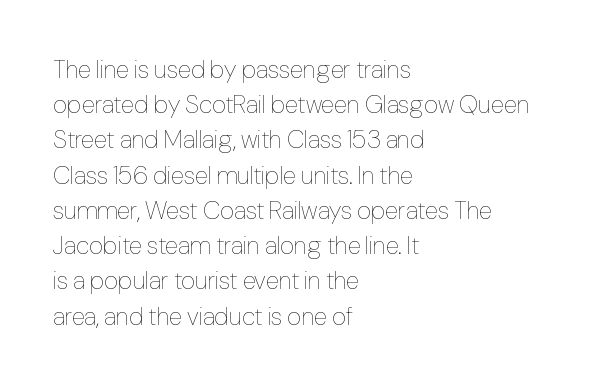
Q: Is the text bold? A: No.
Q: Is the text italic (slanted)? A: No, it is upright.
Q: Is the text underlined? A: No.
Q: How is the paragraph aligned? A: Left-aligned.
Q: Is the spacing between letters normal or unusually wide? A: Normal.
Q: Is the spacing between lines tight, normal or loose? A: Normal.
